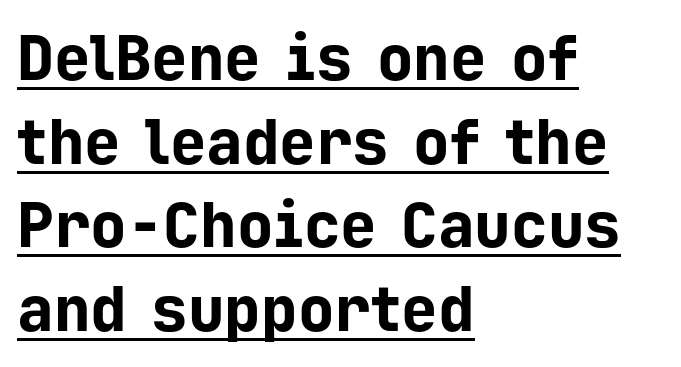
Q: Is the text bold? A: Yes.
Q: Is the text italic (slanted)? A: No, it is upright.
Q: Is the typeface a serif or a sans-serif typeface? A: Sans-serif.
Q: Is the text underlined? A: Yes.
Q: How is the paragraph aligned? A: Left-aligned.
Q: Is the spacing between letters normal or unusually wide? A: Normal.
Q: Is the spacing between lines tight, normal or loose? A: Normal.
Q: Width (condensed, normal, or wide)? A: Normal.
Q: Stroke contrast? A: Low.
Q: x-height? A: Medium.
Q: Monospaced? A: Yes.
